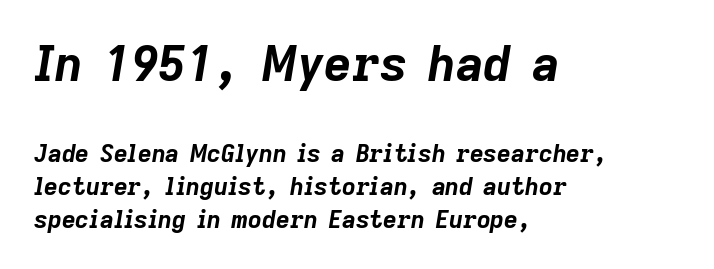
Q: Is the text bold? A: Yes.
Q: Is the text italic (slanted)? A: Yes, it leans right by about 9 degrees.
Q: Is the text underlined? A: No.
Q: How is the paragraph aligned? A: Left-aligned.
Q: Is the spacing between letters normal or unusually wide? A: Normal.
Q: Is the spacing between lines tight, normal or loose? A: Normal.
Q: Which block of text is set in a larger size, the first (top) or the second (bottom)? A: The first (top) one.
Q: Width (condensed, normal, or wide)? A: Normal.
Q: Stroke contrast? A: Low.
Q: x-height? A: Medium.
Q: Monospaced? A: No.
